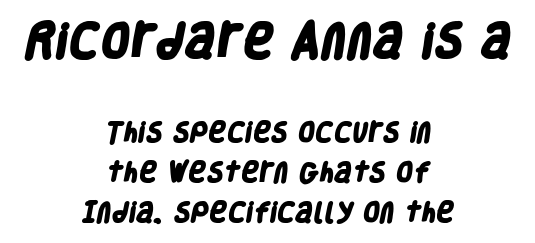
{"serif": "no", "bold": "yes", "weight": "heavy", "width": "condensed", "stroke_contrast": "low", "x_height": "large", "monospaced": "no", "underline": "no", "align": "center", "line_spacing_ratio": 1.82, "letter_spacing": "normal", "letter_spacing_em": 0.0, "larger_block": "first", "size_ratio": 1.73, "glyph_px": 38}
